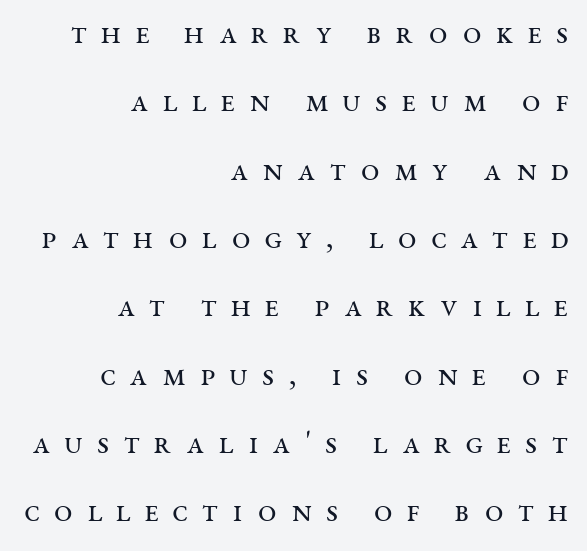
{"serif": "yes", "italic": "no", "bold": "no", "weight": "regular", "width": "wide", "stroke_contrast": "medium", "x_height": "large", "monospaced": "no", "underline": "no", "align": "right", "line_spacing": "loose", "line_spacing_ratio": 2.07, "letter_spacing": "wide", "letter_spacing_em": 0.43, "glyph_px": 33}
